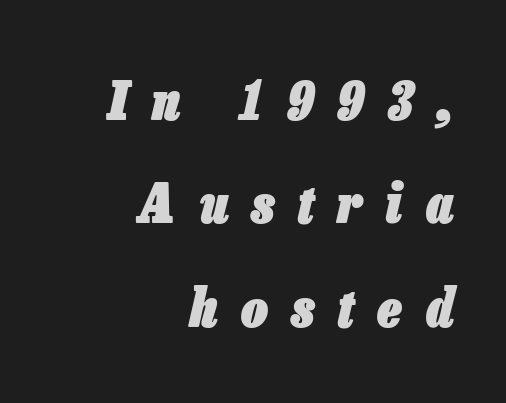
Q: Is the text bold? A: Yes.
Q: Is the text italic (slanted)? A: Yes, it leans right by about 13 degrees.
Q: Is the text underlined? A: No.
Q: How is the paragraph aligned? A: Right-aligned.
Q: Is the spacing between letters normal or unusually wide? A: Unusually wide.
Q: Is the spacing between lines tight, normal or loose? A: Loose.
Q: Width (condensed, normal, or wide)? A: Condensed.
Q: Stroke contrast? A: Low.
Q: x-height? A: Medium.
Q: Monospaced? A: No.
